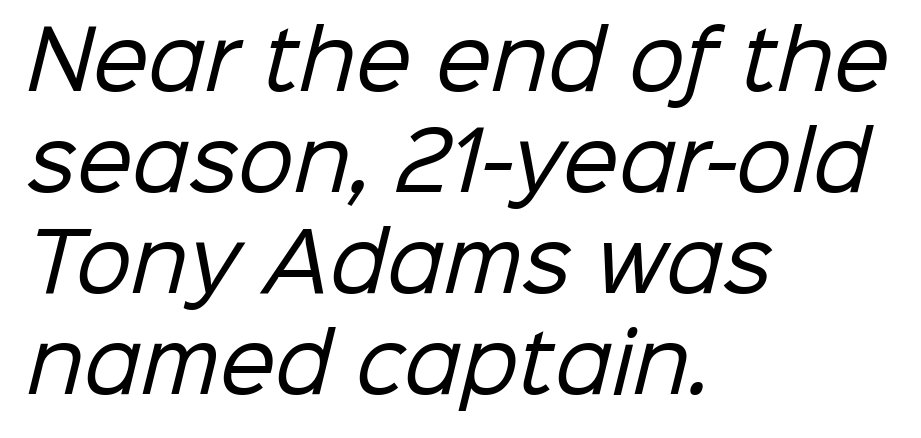
The image shows 79 px regular-weight sans-serif type; set left-aligned, normal line spacing (1.28x), normal letter spacing, not underlined; low stroke contrast and a medium x-height.
